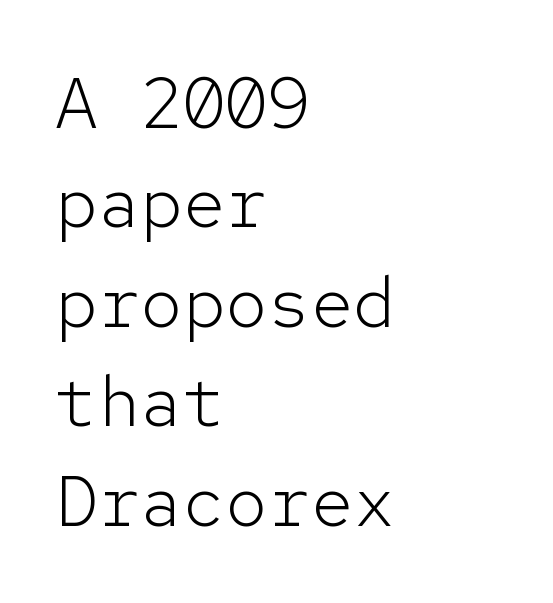
Q: Is the text bold? A: No.
Q: Is the text italic (slanted)? A: No, it is upright.
Q: Is the typeface a serif or a sans-serif typeface? A: Sans-serif.
Q: Is the text underlined? A: No.
Q: How is the paragraph aligned? A: Left-aligned.
Q: Is the spacing between letters normal or unusually wide? A: Normal.
Q: Is the spacing between lines tight, normal or loose? A: Normal.
Q: Width (condensed, normal, or wide)? A: Normal.
Q: Stroke contrast? A: Low.
Q: x-height? A: Medium.
Q: Monospaced? A: Yes.
